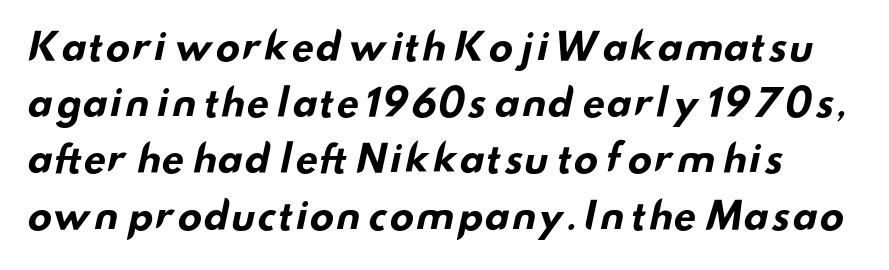
Interline gaps are of average width in this sample. The type is set solid horizontally, with unmodified tracking. The space beneath each line is pristine and unruled. These lines are rendered in a variable-pitch font. Weight: bold. A sans-serif font was chosen for this passage.
